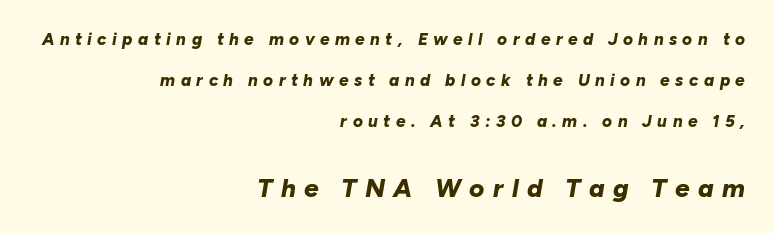
{"italic": "yes", "lean": "right", "slant_degrees": 10, "bold": "yes", "underline": "no", "align": "right", "line_spacing": "loose", "line_spacing_ratio": 2.42, "letter_spacing": "wide", "letter_spacing_em": 0.32, "larger_block": "second", "size_ratio": 1.53, "glyph_px": 26}
